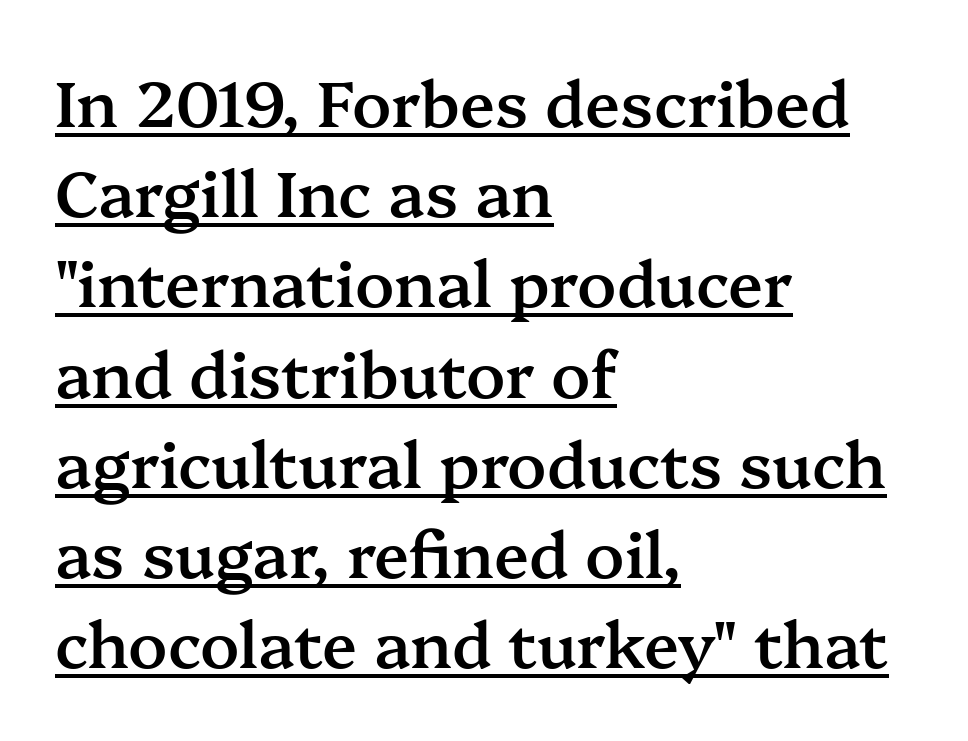
Italic: no, the glyphs are upright roman. This sample keeps an unexceptional amount of space between lines. Like a heading marked for emphasis, these lines bear an underscore. Yep, those are serifs on the letters. Is this a fixed-width face? No — the glyphs have proportional, varying widths.
